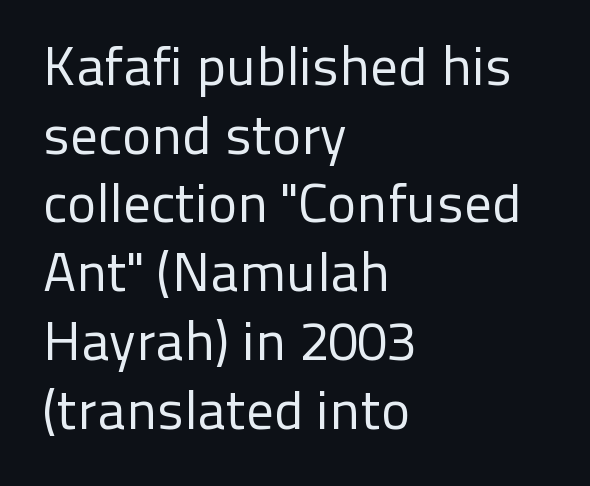
{"serif": "no", "italic": "no", "bold": "no", "weight": "regular", "width": "normal", "stroke_contrast": "low", "x_height": "medium", "monospaced": "no", "underline": "no", "align": "left", "line_spacing": "normal", "line_spacing_ratio": 1.25, "letter_spacing": "normal", "letter_spacing_em": 0.0, "glyph_px": 55}
